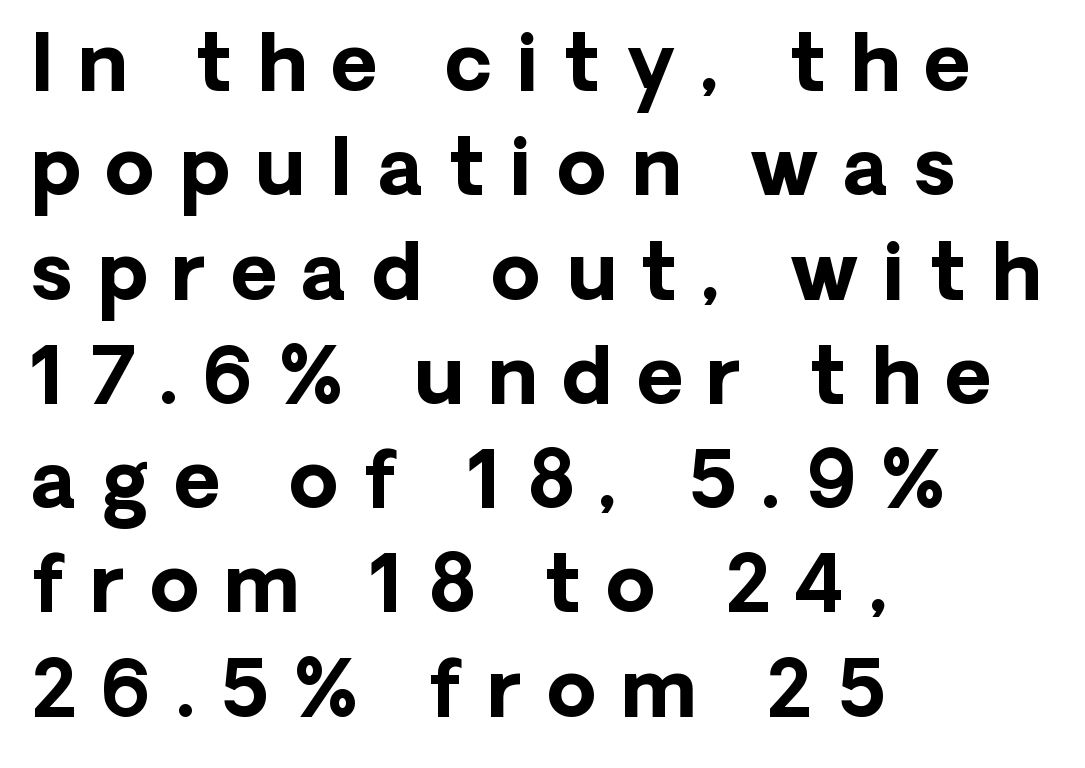
The image shows 79 px bold sans-serif type, upright; set left-aligned, normal line spacing (1.32x), unusually wide letter spacing (+0.32 em), not underlined; low stroke contrast and a medium x-height.
